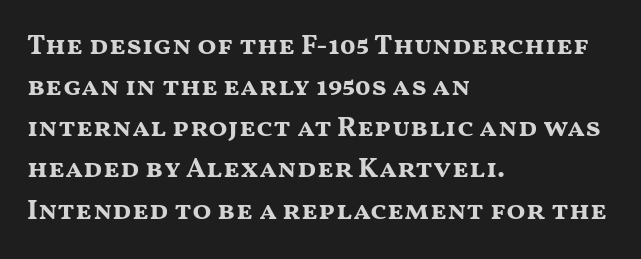
The image shows 28 px bold, wide sans-serif type, upright; set left-aligned, normal line spacing (1.47x), normal letter spacing, not underlined; medium stroke contrast and a medium x-height.
